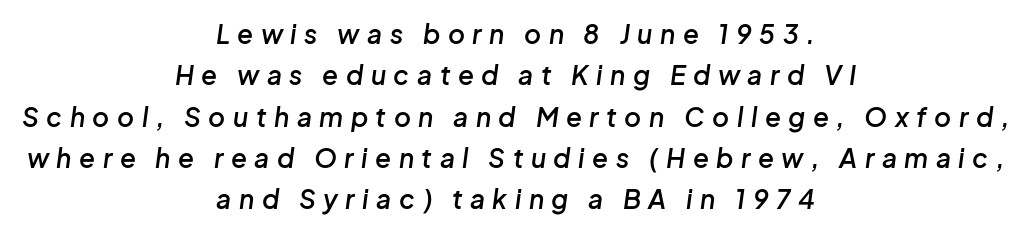
Q: Is the text bold? A: Semi-bold.
Q: Is the text italic (slanted)? A: Yes, it leans right by about 8 degrees.
Q: Is the text underlined? A: No.
Q: How is the paragraph aligned? A: Centered.
Q: Is the spacing between letters normal or unusually wide? A: Unusually wide.
Q: Is the spacing between lines tight, normal or loose? A: Normal.
